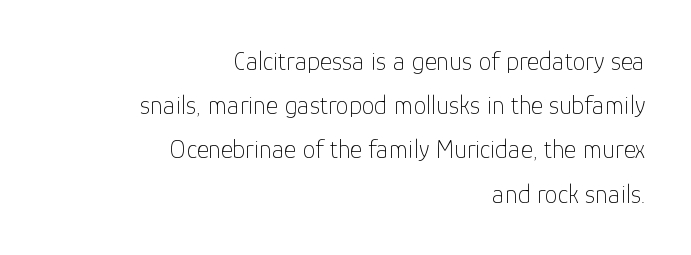
The image shows 26 px text type, upright; set right-aligned, normal line spacing (1.7x), normal letter spacing, not underlined.
